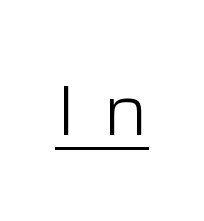
The image shows 71 px light sans-serif type, upright; set unusually wide letter spacing (+0.37 em), underlined; low stroke contrast and a medium x-height.
